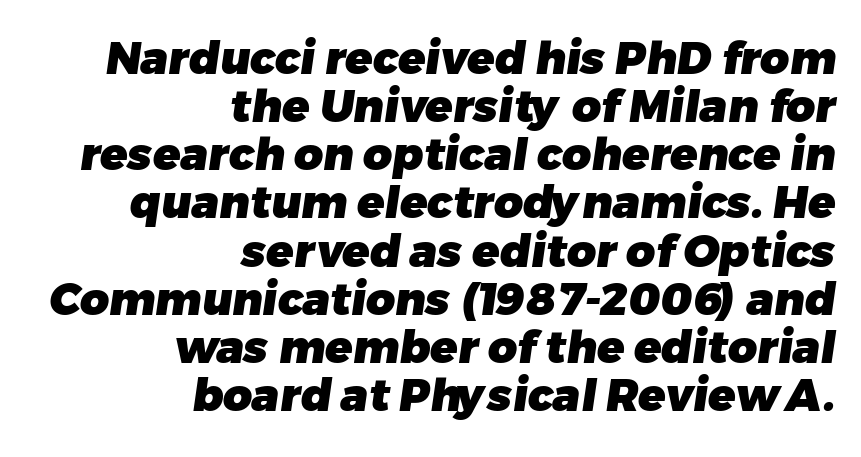
Typeset ragged left — the right edge is the straight one. Vertically, the passage feels compressed, each row crowding the next. A sans-serif font was chosen for this passage. The passage shown is typed in a proportional face where columns would drift. Any mark beneath the type? The region is blank.
